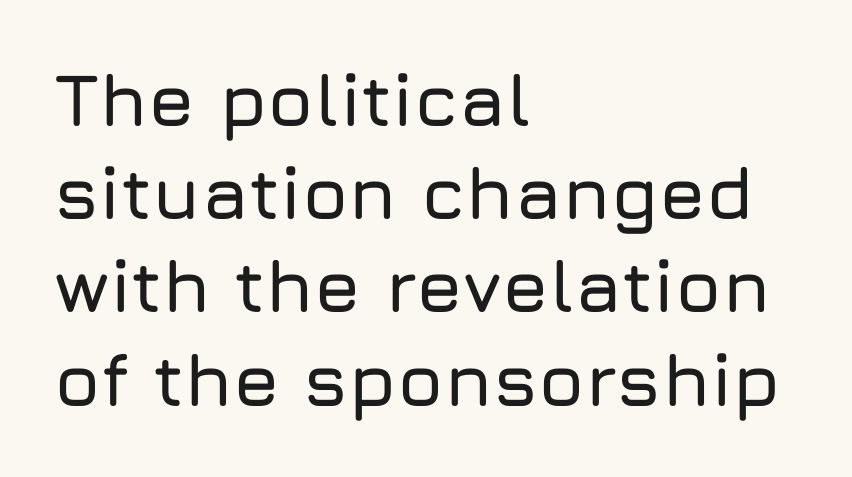
Only glyphs here, with clear space below each row. Reading down the block, your eye returns to a fixed left position each line. This sample uses an upright cut, with every glyph sitting square on the baseline. Regular leading. Note the varied advance widths — an 'i' is clearly narrower than an 'm'. In terms of letterspacing, this is plain default setting.
